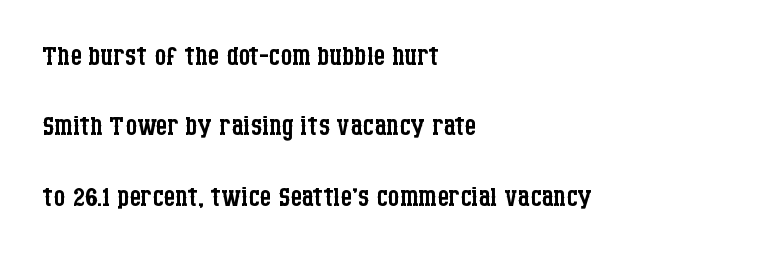
The image shows 37 px regular-weight, condensed serif type, upright; set left-aligned, loose line spacing (1.9x), normal letter spacing, not underlined; low stroke contrast and a large x-height.
